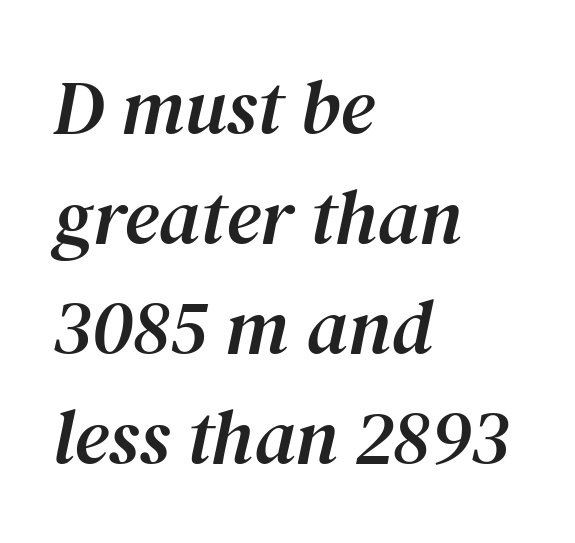
The image shows 77 px serif type, italic (leaning right); set left-aligned, normal line spacing (1.43x), normal letter spacing, not underlined; medium stroke contrast and a medium x-height.
